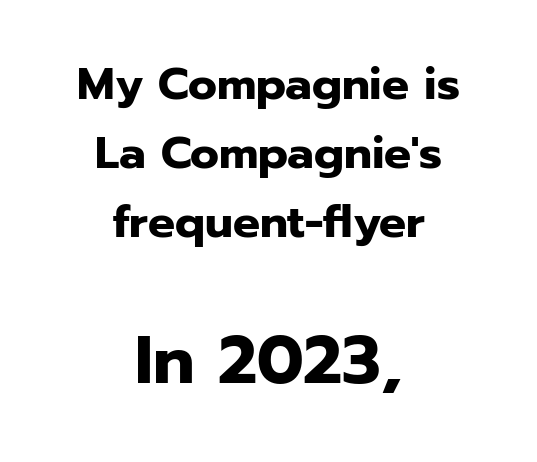
{"serif": "no", "italic": "no", "bold": "yes", "weight": "heavy", "width": "normal", "stroke_contrast": "low", "x_height": "medium", "monospaced": "no", "underline": "no", "align": "center", "line_spacing": "normal", "line_spacing_ratio": 1.53, "letter_spacing": "normal", "letter_spacing_em": 0.0, "larger_block": "second", "size_ratio": 1.49, "glyph_px": 67}
